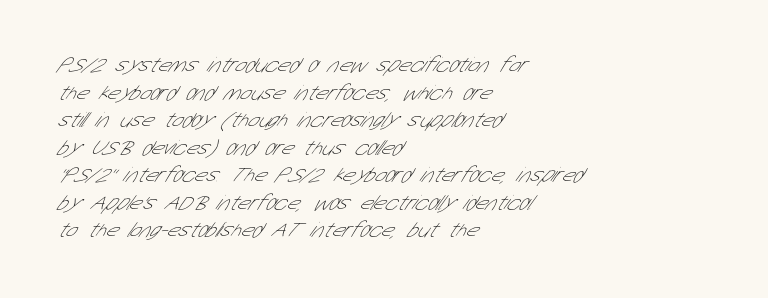
{"bold": "no", "underline": "no", "align": "left", "line_spacing": "normal", "line_spacing_ratio": 1.31, "letter_spacing": "normal", "letter_spacing_em": 0.0, "glyph_px": 21}
